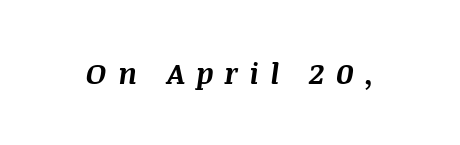
Emphasis by weight is at full strength: bold. The glyphs look as if they've been sheared to an angle. The letters are spread apart with noticeably loose tracking. The rendering uses natural spacing where letterforms have individual widths. Just letters on the line, the space beneath them empty.
